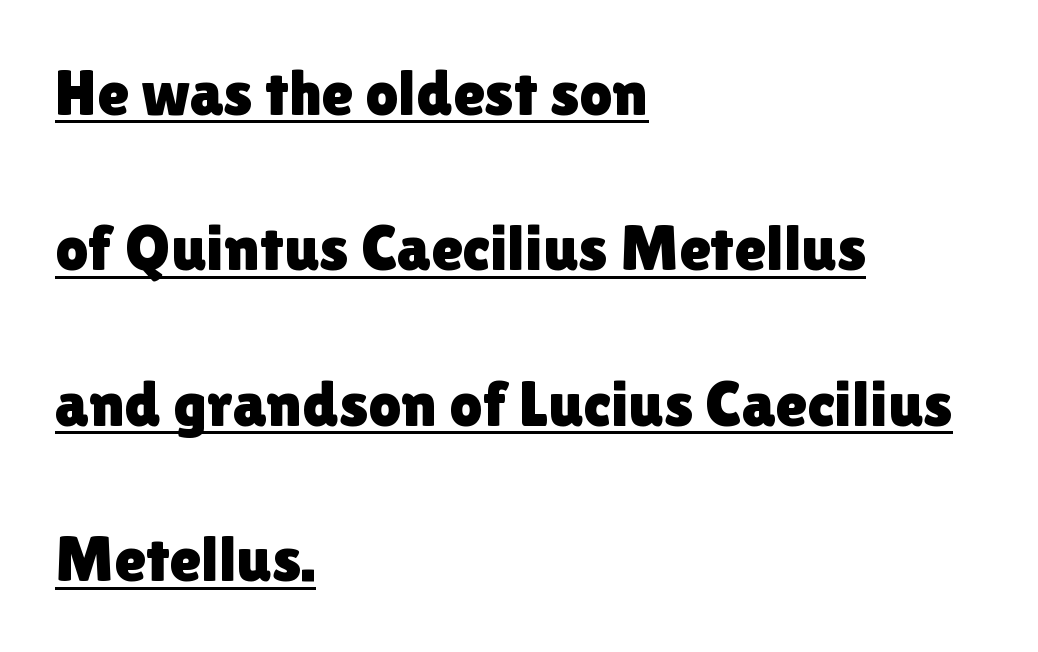
The image shows 65 px sans-serif type, upright; set left-aligned, loose line spacing (2.39x), normal letter spacing, underlined; a medium x-height.
